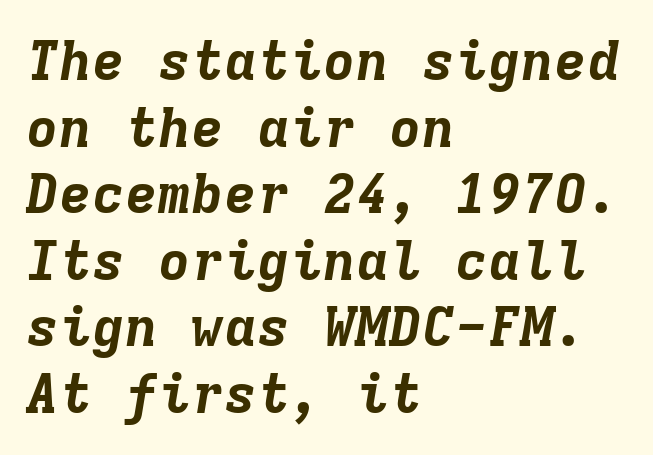
How heavy is the stroke? Heavy — this is a bold. The strip under each line holds only bare page. Tracking value appears to be zero — textbook default spacing. Spacing verdict: monospaced, one width for all characters. The ragged edge is on the right, which tells us the setting is flush left.
